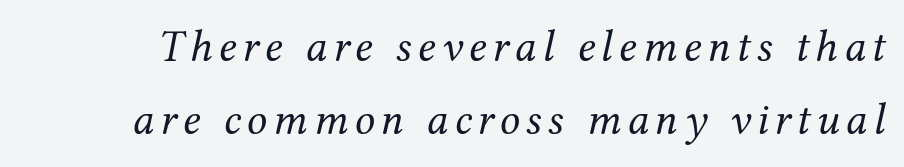
Q: Is the text bold? A: No.
Q: Is the text italic (slanted)? A: Yes, it leans right by about 12 degrees.
Q: Is the typeface a serif or a sans-serif typeface? A: Serif.
Q: Is the text underlined? A: No.
Q: Is the spacing between lines tight, normal or loose? A: Normal.
Q: Width (condensed, normal, or wide)? A: Normal.
Q: Stroke contrast? A: Medium.
Q: x-height? A: Medium.
Q: Monospaced? A: No.
